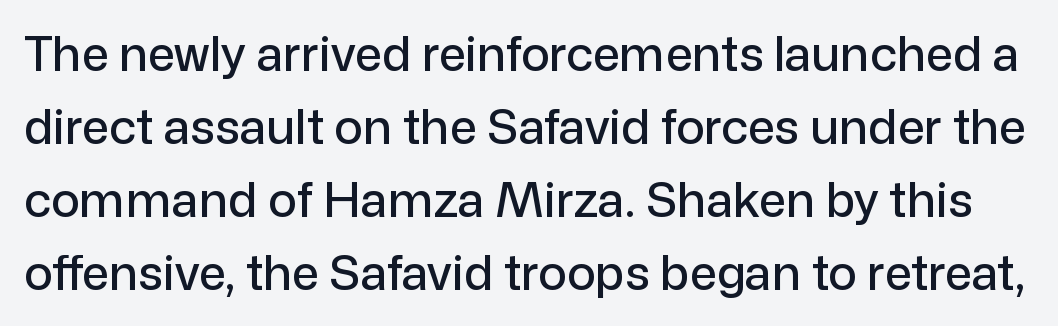
Q: Is the text italic (slanted)? A: No, it is upright.
Q: Is the typeface a serif or a sans-serif typeface? A: Sans-serif.
Q: Is the text underlined? A: No.
Q: Is the spacing between letters normal or unusually wide? A: Normal.
Q: Is the spacing between lines tight, normal or loose? A: Normal.
Q: Width (condensed, normal, or wide)? A: Normal.
Q: Stroke contrast? A: Low.
Q: x-height? A: Medium.
Q: Monospaced? A: No.
